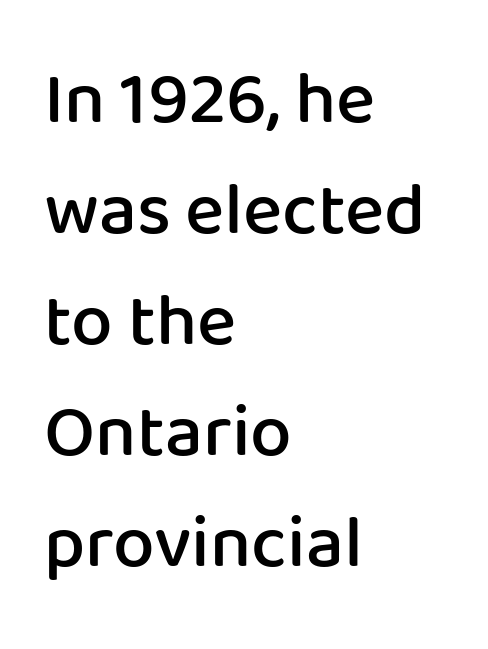
Successive baselines arrive at the customary interval. No italicization has been applied; the sample stays upright. Caption: standard tracking, unaltered. Unlike a traditional serif, this face leaves its strokes unadorned. You could not count columns in this text — the font is proportionally spaced. Descender tails drop into unmarked territory.
